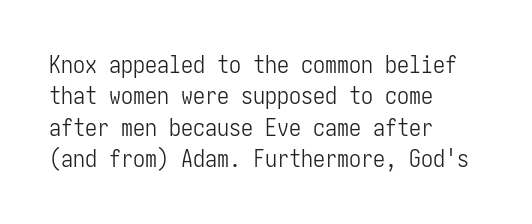
{"italic": "no", "bold": "no", "underline": "no", "align": "left", "line_spacing": "normal", "line_spacing_ratio": 1.31, "letter_spacing": "normal", "letter_spacing_em": 0.0, "glyph_px": 24}
